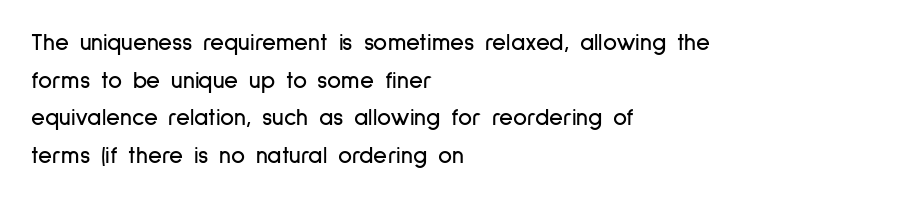
{"italic": "no", "underline": "no", "align": "left", "line_spacing": "normal", "line_spacing_ratio": 1.57, "letter_spacing": "normal", "letter_spacing_em": 0.0, "glyph_px": 24}
